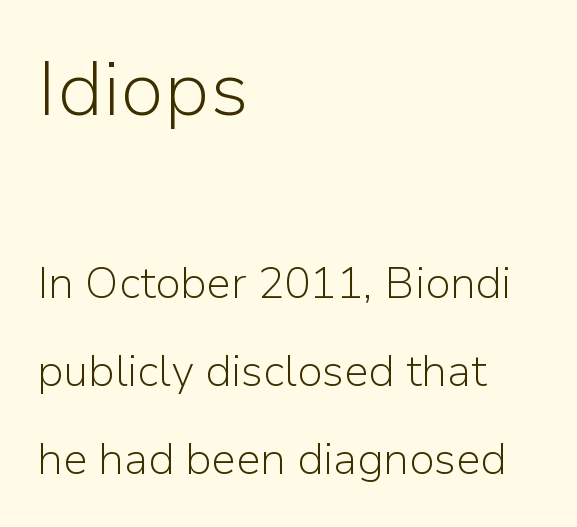
Q: Is the text bold? A: No.
Q: Is the text italic (slanted)? A: No, it is upright.
Q: Is the typeface a serif or a sans-serif typeface? A: Sans-serif.
Q: Is the text underlined? A: No.
Q: How is the paragraph aligned? A: Left-aligned.
Q: Is the spacing between letters normal or unusually wide? A: Normal.
Q: Is the spacing between lines tight, normal or loose? A: Loose.
Q: Which block of text is set in a larger size, the first (top) or the second (bottom)? A: The first (top) one.
Q: Width (condensed, normal, or wide)? A: Normal.
Q: Stroke contrast? A: Low.
Q: x-height? A: Medium.
Q: Monospaced? A: No.
